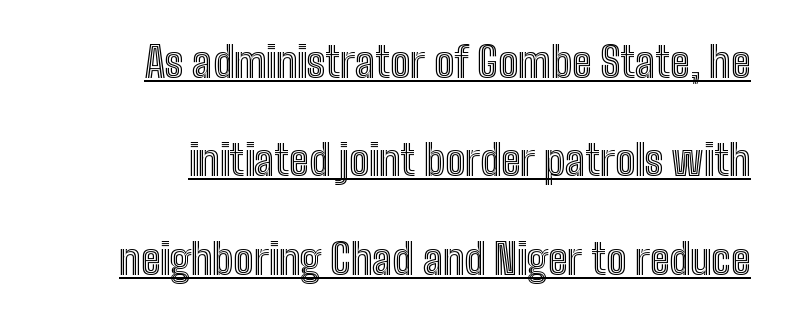
Rows of type keep a wide berth in the vertical direction. Words appear dense and cohesive because spacing is normal. Designer's note — italics off, roman on. The text block is weighted toward the right margin, trailing off unevenly leftward. A typesetter would call this proportional, since set widths differ per character. A continuous stroke trails under the words, as in a hyperlink.
